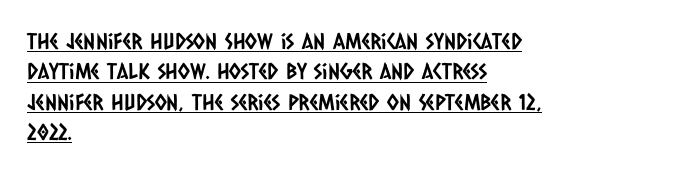
The passage shown has conventional tracking throughout. The line-height multiplier appears to be the usual default. This is underlined copy, the kind a proofreader might mark for attention. The compositor pushed each line to the left boundary.
